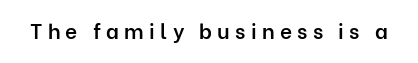
Q: Is the text bold? A: Semi-bold.
Q: Is the text italic (slanted)? A: No, it is upright.
Q: Is the text underlined? A: No.
Q: Is the spacing between letters normal or unusually wide? A: Unusually wide.
